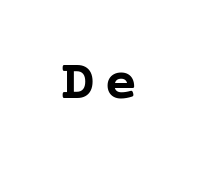
The image shows 56 px semibold serif type, upright; set not underlined; low stroke contrast and a medium x-height.
